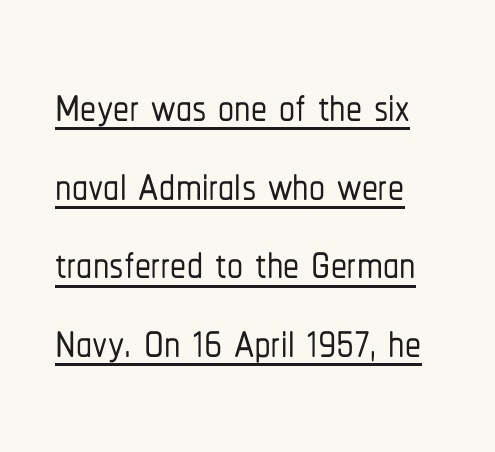
Q: Is the text italic (slanted)? A: No, it is upright.
Q: Is the typeface a serif or a sans-serif typeface? A: Sans-serif.
Q: Is the text underlined? A: Yes.
Q: Is the spacing between letters normal or unusually wide? A: Normal.
Q: Width (condensed, normal, or wide)? A: Condensed.
Q: Stroke contrast? A: Low.
Q: x-height? A: Medium.
Q: Monospaced? A: No.
